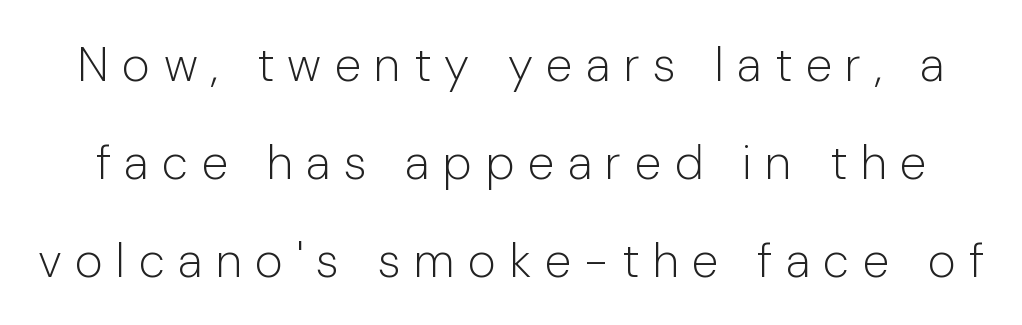
The image shows 48 px light sans-serif type, upright; set loose line spacing (2.04x), unusually wide letter spacing (+0.28 em), not underlined; low stroke contrast and a medium x-height.
